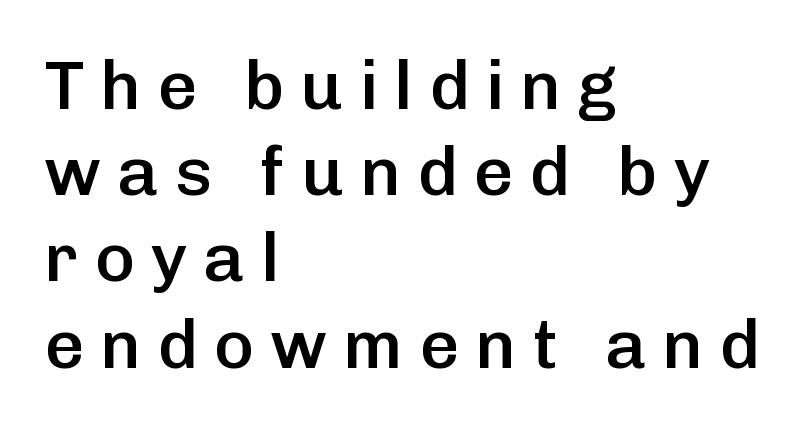
The vertical gap from one line to the next is medium. Typographic density is moderately raised because the face is semibold. Note the varied advance widths — an 'i' is clearly narrower than an 'm'. Substantial extra tracking has been applied to these lines. Teacher's note: observe the even left margin — that is flush-left alignment. Plain, unruled lines of type.
